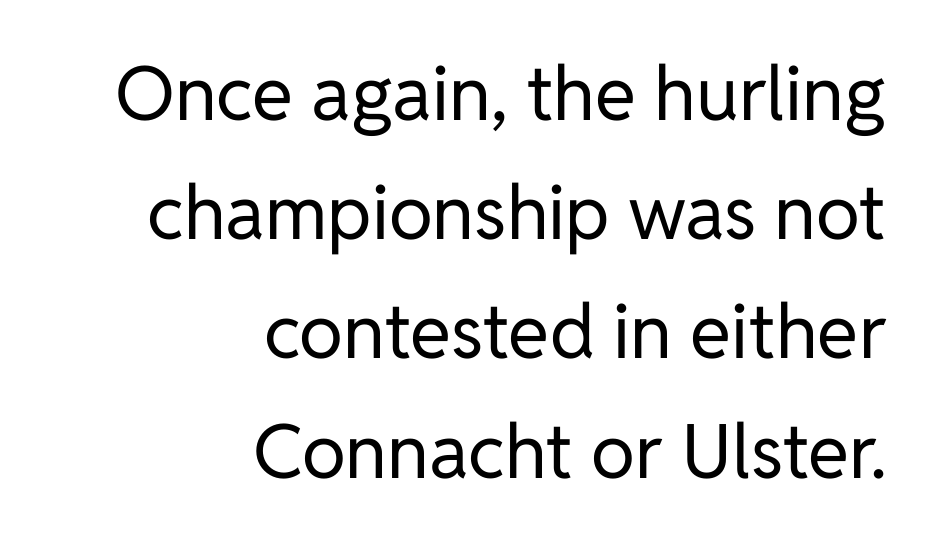
{"serif": "no", "italic": "no", "bold": "no", "weight": "regular", "width": "normal", "stroke_contrast": "low", "x_height": "medium", "monospaced": "no", "underline": "no", "align": "right", "line_spacing": "normal", "line_spacing_ratio": 1.59, "letter_spacing": "normal", "letter_spacing_em": 0.0, "glyph_px": 75}
